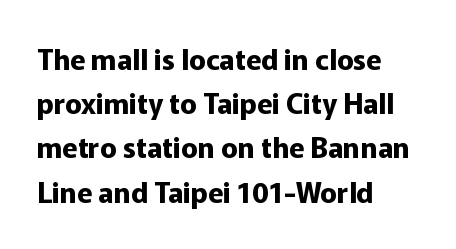
The font is running at its bold setting. Posture: upright roman. The vertical gap from one line to the next is medium. Observe the absence of serifs on each vertical stroke in this sample. These lines are rendered in a variable-pitch font.
